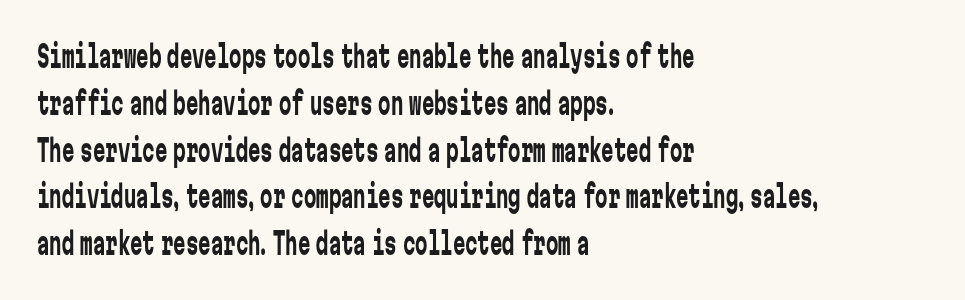
Q: Is the text bold? A: No.
Q: Is the text italic (slanted)? A: No, it is upright.
Q: Is the typeface a serif or a sans-serif typeface? A: Sans-serif.
Q: Is the text underlined? A: No.
Q: How is the paragraph aligned? A: Left-aligned.
Q: Is the spacing between letters normal or unusually wide? A: Normal.
Q: Is the spacing between lines tight, normal or loose? A: Normal.
Q: Width (condensed, normal, or wide)? A: Condensed.
Q: Stroke contrast? A: Low.
Q: x-height? A: Medium.
Q: Monospaced? A: Yes.
